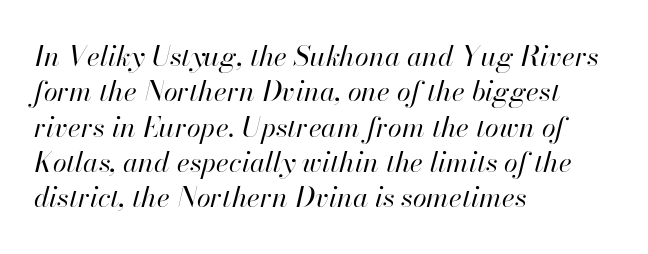
Reading down the block, your eye returns to a fixed left position each line. This rendering features lettering with no underline. Spacing verdict: proportional, widths tailored to each character. Between one letter and the next there's only the usual sliver of space. Characters are canted at an angle relative to the baseline's perpendicular. Stroke thickness stays within the range of a standard reading face or lighter.
